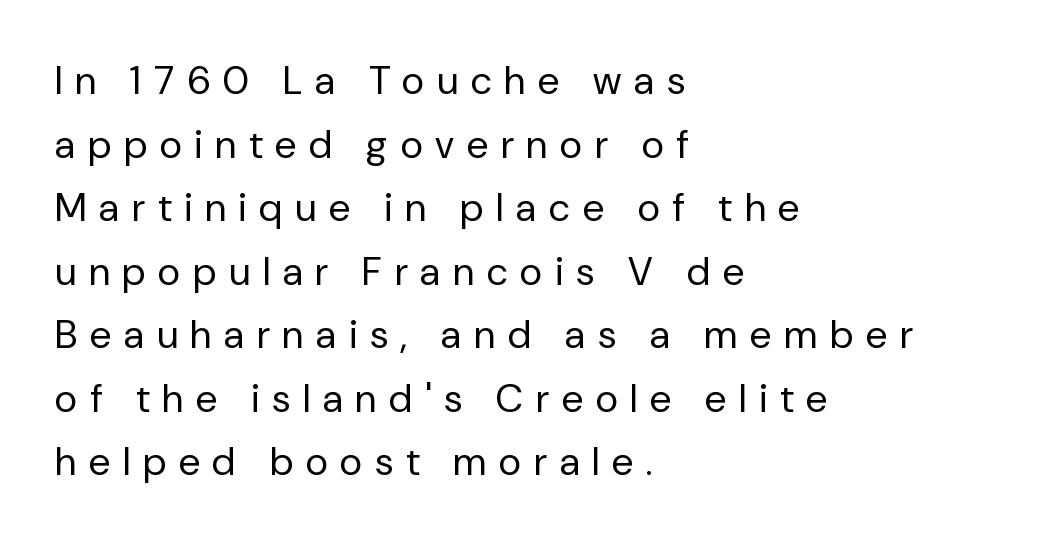
A sans-serif font was chosen for this passage. Varying glyph widths throughout — classic text-font behaviour. Short and long lines alike share a common starting point at left. Compared with typical body copy, the letter spacing here is much looser.
